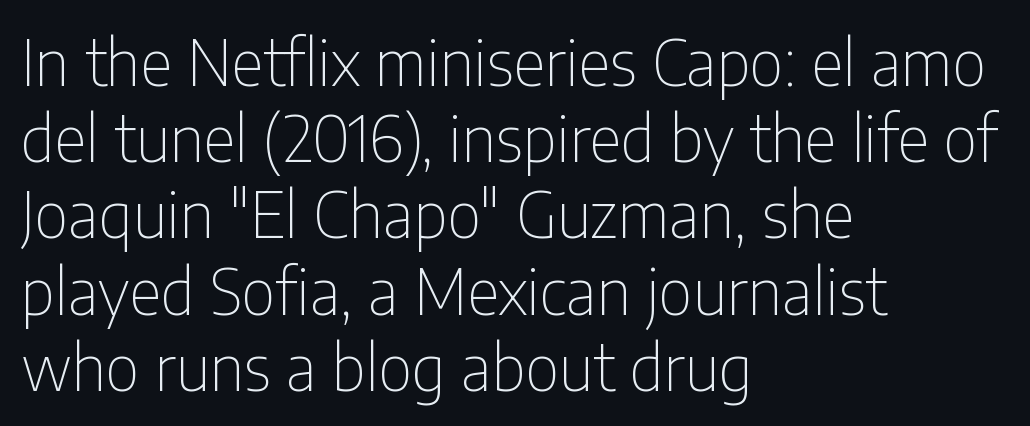
Characters follow at the spacing the type designer built in. No extra ink here — the face is not bold. The typeface chosen for these lines omits serifs. The area under the type is left untouched.
